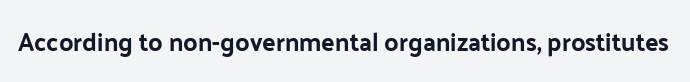
The image shows 25 px text type, upright; set normal letter spacing, not underlined.
